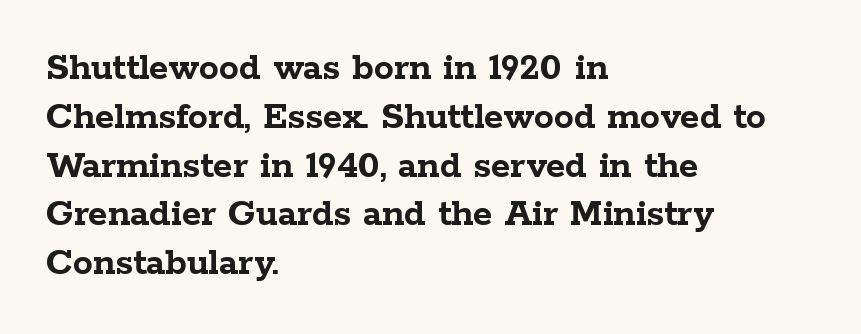
The image shows 40 px semibold, wide serif type, upright; set left-aligned, line spacing 1.22x, normal letter spacing, not underlined; low stroke contrast and a medium x-height.
